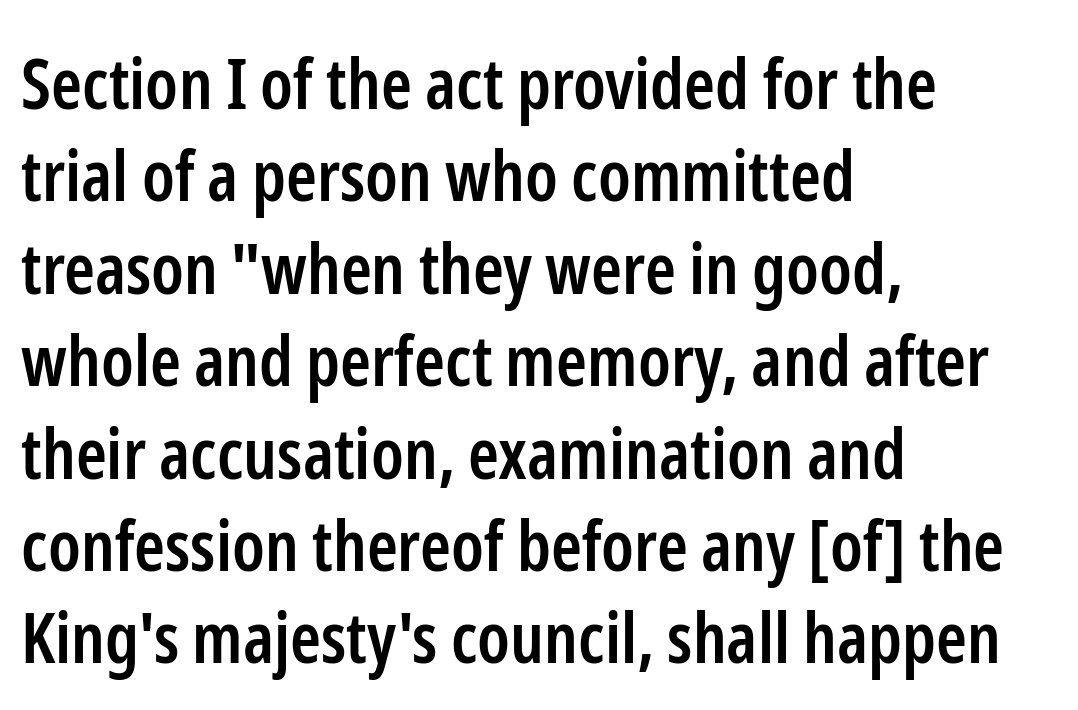
The image shows 70 px semibold, condensed sans-serif type, upright; set left-aligned, normal line spacing (1.32x), normal letter spacing, not underlined; low stroke contrast and a medium x-height.
